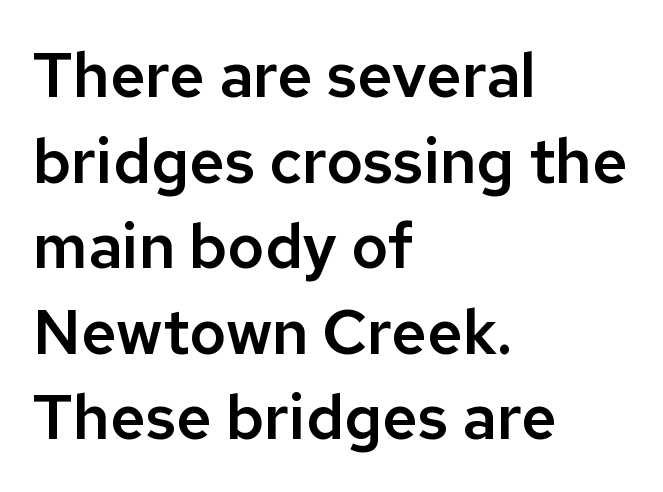
Spacing verdict: proportional, widths tailored to each character. The rendering anchors every line to the left-hand side. Stroke terminals: plain, sans-serif. Regular leading. The passage shown is not underscored anywhere.
